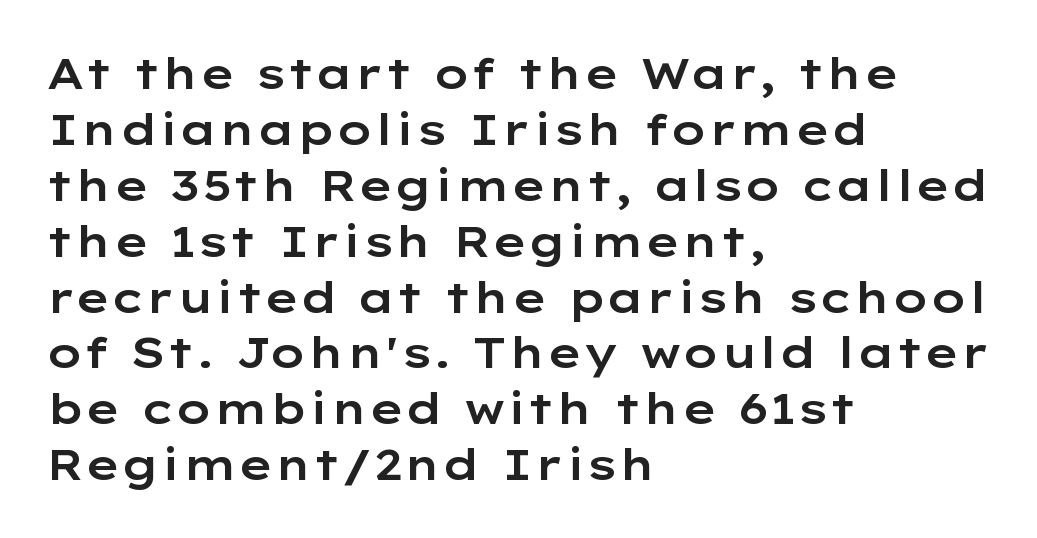
Q: Is the text italic (slanted)? A: No, it is upright.
Q: Is the typeface a serif or a sans-serif typeface? A: Sans-serif.
Q: Is the text underlined? A: No.
Q: How is the paragraph aligned? A: Left-aligned.
Q: Is the spacing between letters normal or unusually wide? A: Normal.
Q: Is the spacing between lines tight, normal or loose? A: Normal.
Q: Width (condensed, normal, or wide)? A: Wide.
Q: Stroke contrast? A: Low.
Q: x-height? A: Medium.
Q: Monospaced? A: No.
